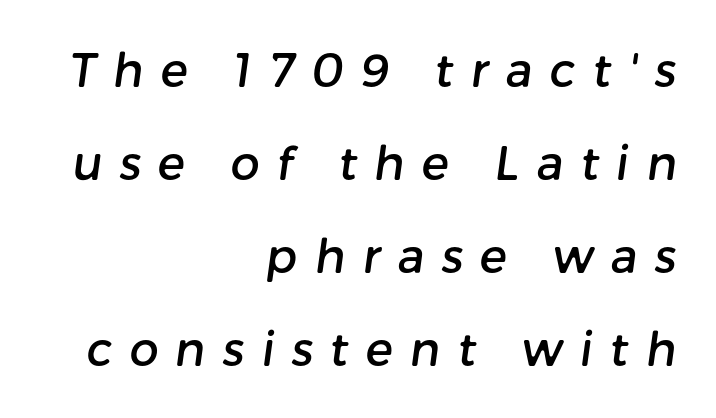
Plain, unruled lines of type. Line spacing here is loose. Horizontally, the lines are justified to the trailing edge only. Spacing verdict: proportional, widths tailored to each character.
